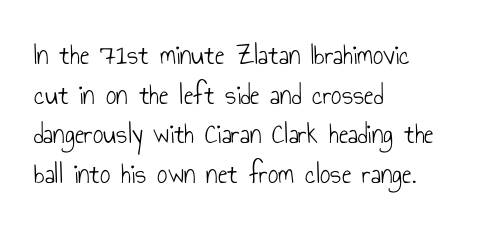
Q: Is the text bold? A: No.
Q: Is the text italic (slanted)? A: No, it is upright.
Q: Is the typeface a serif or a sans-serif typeface? A: Sans-serif.
Q: Is the text underlined? A: No.
Q: How is the paragraph aligned? A: Left-aligned.
Q: Is the spacing between letters normal or unusually wide? A: Normal.
Q: Is the spacing between lines tight, normal or loose? A: Normal.
Q: Width (condensed, normal, or wide)? A: Condensed.
Q: Stroke contrast? A: Low.
Q: x-height? A: Small.
Q: Monospaced? A: No.
